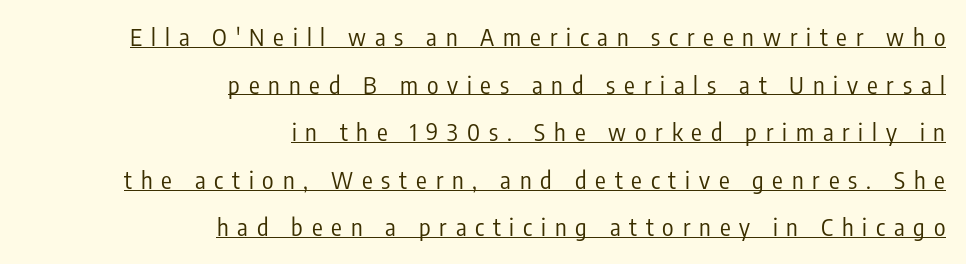
{"italic": "no", "bold": "no", "underline": "yes", "align": "right", "line_spacing": "loose", "line_spacing_ratio": 1.98, "letter_spacing": "wide", "letter_spacing_em": 0.37, "glyph_px": 24}
